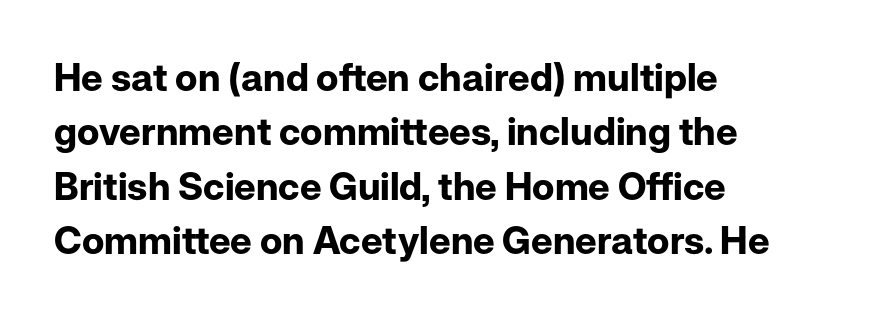
Note the varied advance widths — an 'i' is clearly narrower than an 'm'. The passage is arranged the way most books set body copy — flush left. You can tell from the bare stems that sans-serif type was used. Characters remain perfectly vertical along every line.
